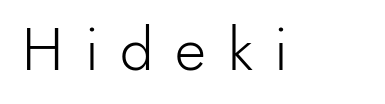
{"serif": "no", "italic": "no", "bold": "no", "weight": "light", "width": "normal", "x_height": "small", "monospaced": "no", "underline": "no", "letter_spacing": "wide", "letter_spacing_em": 0.36, "glyph_px": 60}
